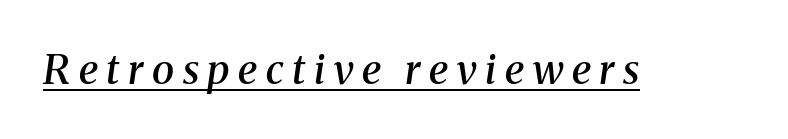
Check the space under the baseline: a stroke is drawn there. You can tell it's italic because the verticals aren't actually vertical. Is this a sans? No — the strokes have serifs. The letters advance in unequal steps, a hallmark of proportional type. Inter-character spacing is expanded well beyond the font's built-in metrics. Summary of weight: moderately heavy, a semibold.
